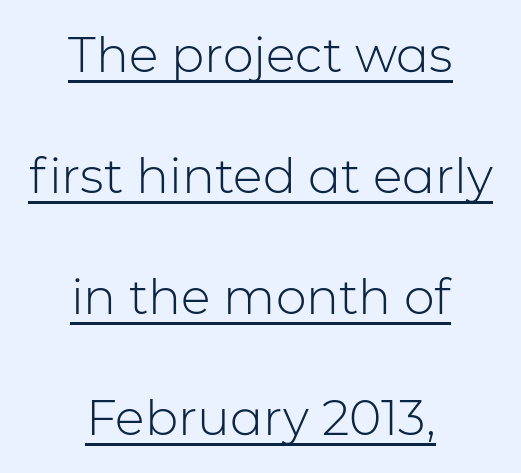
{"serif": "no", "italic": "no", "bold": "no", "weight": "light", "width": "normal", "stroke_contrast": "low", "x_height": "medium", "monospaced": "no", "underline": "yes", "align": "center", "line_spacing": "loose", "line_spacing_ratio": 2.47, "letter_spacing": "normal", "letter_spacing_em": 0.0, "glyph_px": 49}
